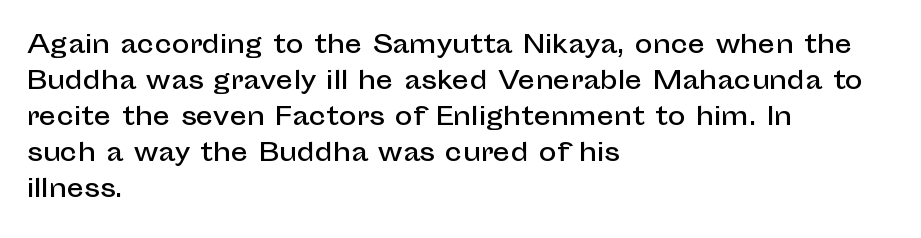
You can tell it's not italic because the verticals are truly vertical. Whoever set this chose a conventional vertical rhythm. The line texture is even and compact thanks to regular tracking. Each row of text sits above clean, open space.
